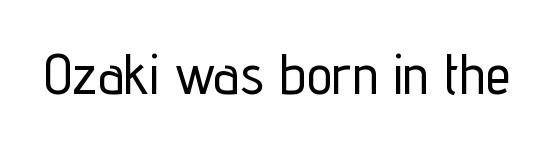
The image shows 57 px condensed sans-serif type, upright; set normal letter spacing, not underlined; low stroke contrast and a medium x-height.
